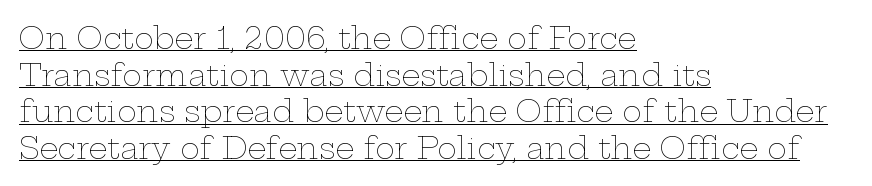
Q: Is the text bold? A: No.
Q: Is the text italic (slanted)? A: No, it is upright.
Q: Is the text underlined? A: Yes.
Q: How is the paragraph aligned? A: Left-aligned.
Q: Is the spacing between letters normal or unusually wide? A: Normal.
Q: Width (condensed, normal, or wide)? A: Wide.
Q: Stroke contrast? A: Low.
Q: x-height? A: Medium.
Q: Monospaced? A: No.
